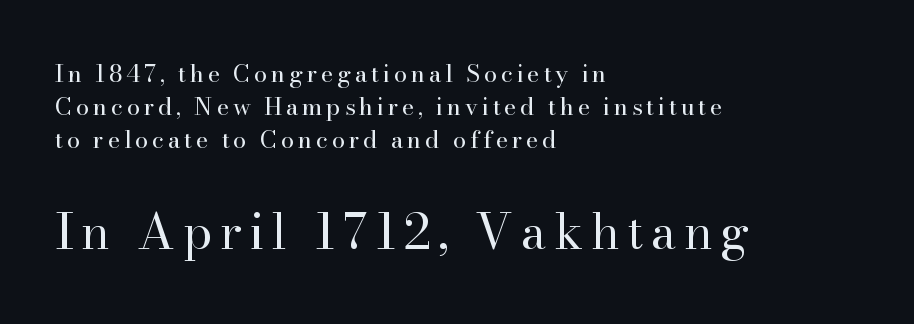
If you drew a ruler down the left edge, every line would touch it. Is this a sans? No — the strokes have serifs. These glyphs show unthickened strokes, regular width or finer. Spacing verdict: proportional, widths tailored to each character.
